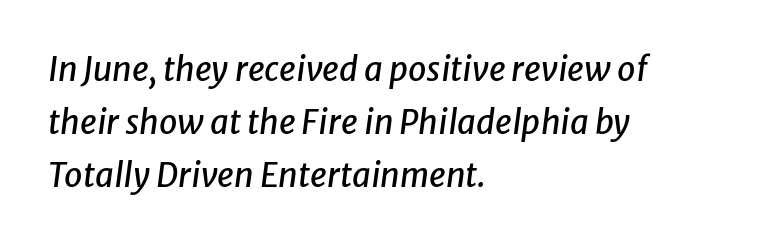
Q: Is the text italic (slanted)? A: Yes, it leans right by about 8 degrees.
Q: Is the text underlined? A: No.
Q: How is the paragraph aligned? A: Left-aligned.
Q: Is the spacing between letters normal or unusually wide? A: Normal.
Q: Is the spacing between lines tight, normal or loose? A: Normal.
Q: Width (condensed, normal, or wide)? A: Normal.
Q: Stroke contrast? A: Low.
Q: x-height? A: Medium.
Q: Monospaced? A: No.
